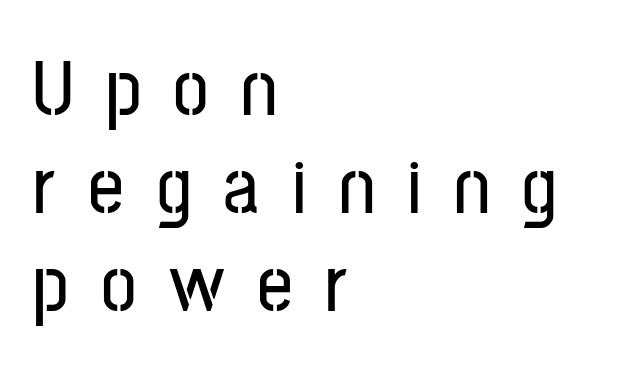
Q: Is the text italic (slanted)? A: No, it is upright.
Q: Is the typeface a serif or a sans-serif typeface? A: Sans-serif.
Q: Is the text underlined? A: No.
Q: How is the paragraph aligned? A: Left-aligned.
Q: Is the spacing between letters normal or unusually wide? A: Unusually wide.
Q: Width (condensed, normal, or wide)? A: Condensed.
Q: Stroke contrast? A: Low.
Q: x-height? A: Medium.
Q: Monospaced? A: No.
